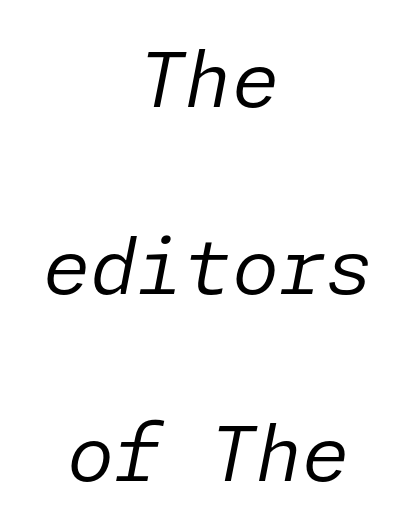
Q: Is the text bold? A: No.
Q: Is the text italic (slanted)? A: Yes, it leans right by about 11 degrees.
Q: Is the text underlined? A: No.
Q: How is the paragraph aligned? A: Centered.
Q: Is the spacing between letters normal or unusually wide? A: Normal.
Q: Is the spacing between lines tight, normal or loose? A: Loose.
Q: Width (condensed, normal, or wide)? A: Normal.
Q: Stroke contrast? A: Low.
Q: x-height? A: Medium.
